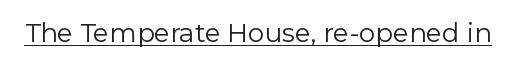
Short note: letters normally spaced. Is this a heavy cut? Hardly; it is regular or lighter. This sample uses an upright cut, with every glyph sitting square on the baseline. Is there an underline? Yes — a line sits under the letters.
